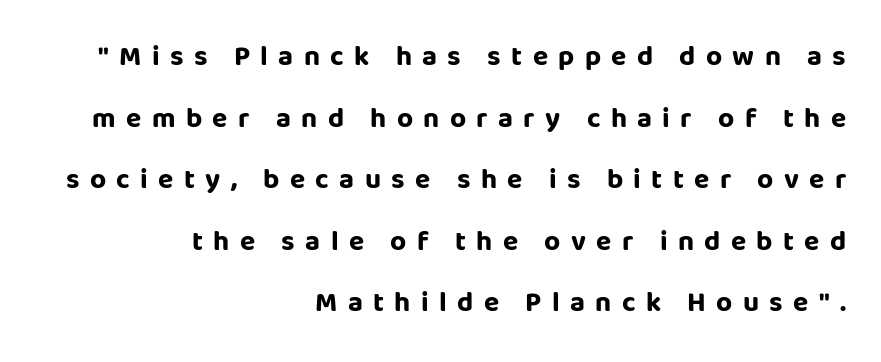
The image shows 28 px bold sans-serif type, upright; set right-aligned, loose line spacing (2.2x), unusually wide letter spacing (+0.37 em), not underlined; low stroke contrast and a large x-height.
